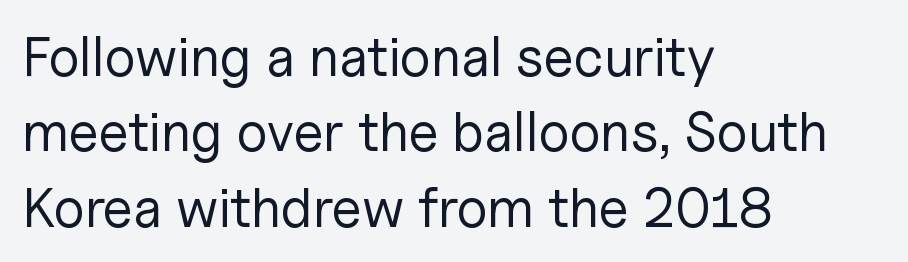
Q: Is the text bold? A: No.
Q: Is the text italic (slanted)? A: No, it is upright.
Q: Is the typeface a serif or a sans-serif typeface? A: Sans-serif.
Q: Is the text underlined? A: No.
Q: How is the paragraph aligned? A: Left-aligned.
Q: Is the spacing between letters normal or unusually wide? A: Normal.
Q: Is the spacing between lines tight, normal or loose? A: Normal.
Q: Width (condensed, normal, or wide)? A: Normal.
Q: Stroke contrast? A: Low.
Q: x-height? A: Medium.
Q: Monospaced? A: No.
